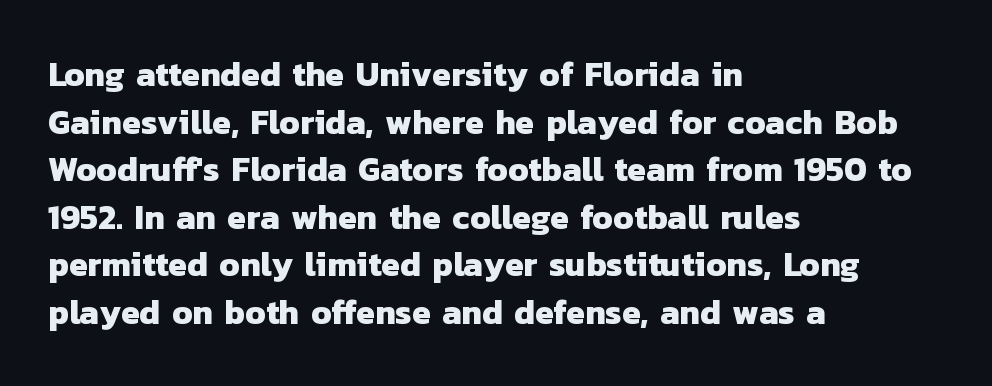
The typeface chosen for these lines omits serifs. Reading down the block, your eye returns to a fixed left position each line. Line spacing here is normal. This is heavy type, rendered in bold. The face used here is proportionally spaced, like ordinary book or web type.
